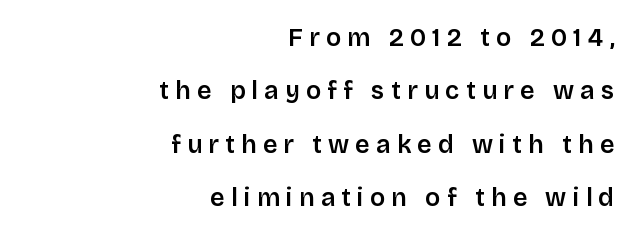
The image shows 25 px text type, upright; set right-aligned, loose line spacing (2.14x), unusually wide letter spacing (+0.25 em), not underlined.
